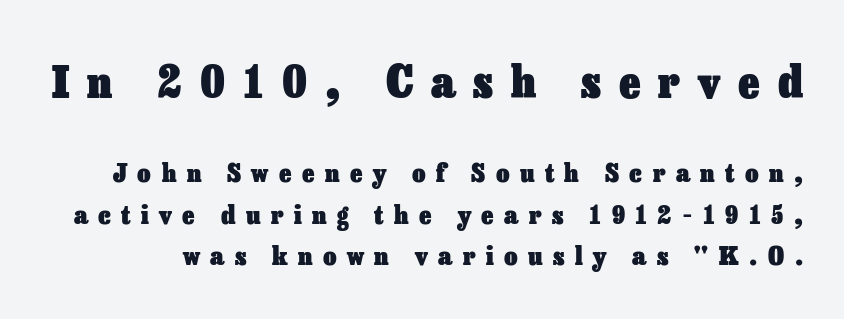
Spacing verdict: proportional, widths tailored to each character. The letterforms stand isolated, each surrounded by extra space. Emphasis by weight is at full strength: bold. If you squint, the top block still reads clearly — it's the larger of the two. Is there much room between lines? A standard amount, neither cramped nor airy.
